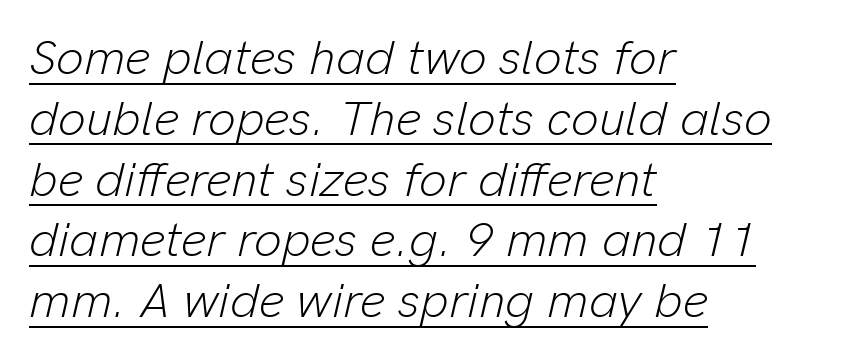
{"italic": "yes", "lean": "right", "slant_degrees": 13, "bold": "no", "weight": "light", "width": "normal", "stroke_contrast": "low", "x_height": "medium", "monospaced": "no", "underline": "yes", "align": "left", "line_spacing_ratio": 1.24, "letter_spacing": "normal", "letter_spacing_em": 0.0, "glyph_px": 49}
